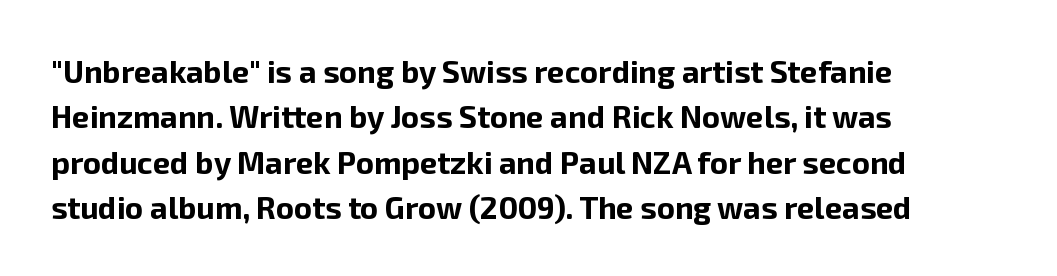
This block has exactly the height ordinary leading produces. In terms of letterspacing, this is plain default setting. You can tell from the bare stems that sans-serif type was used. Quick note: not italic, upright. Each row of text sits above clean, open space. You could not count columns in this text — the font is proportionally spaced.
